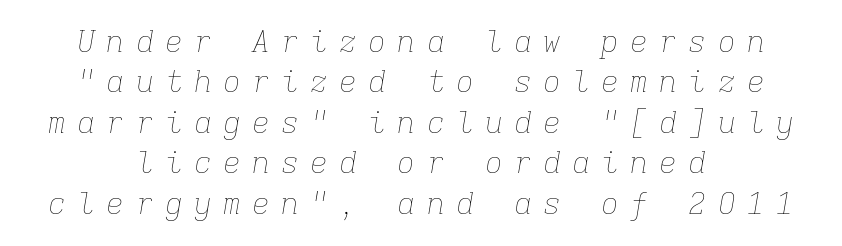
The rendering uses typewriter-style spacing with identical character cells. Underlining? Definitely not there. Display-style spreading of the glyphs; the letterfit is very open. The lines are quadded center. Quick note: interline space is typical.
